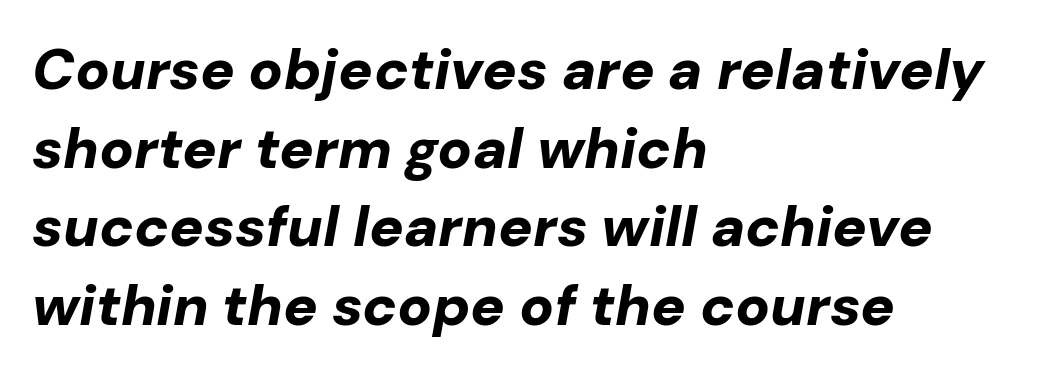
{"italic": "yes", "lean": "right", "slant_degrees": 10, "bold": "yes", "weight": "bold", "width": "normal", "stroke_contrast": "low", "x_height": "medium", "monospaced": "no", "underline": "no", "align": "left", "line_spacing": "normal", "line_spacing_ratio": 1.38, "letter_spacing": "normal", "letter_spacing_em": 0.0, "glyph_px": 57}
